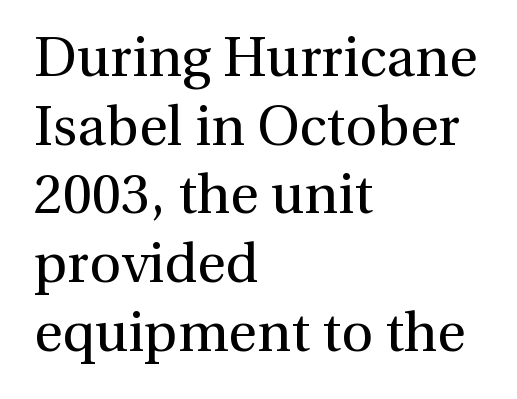
Rule under the text: the space is simply empty. Counters stay open thanks to moderate or lighter strokes. Rendered with straight, roman letterforms. Examine the stroke ends and you'll spot serifs. Quick note: interline space is typical. The letters advance in unequal steps, a hallmark of proportional type.
